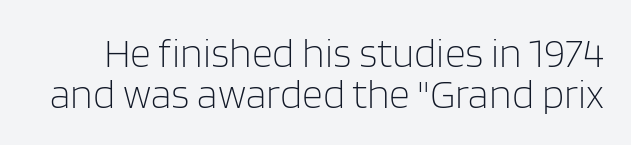
{"serif": "no", "italic": "no", "bold": "no", "weight": "light", "width": "normal", "stroke_contrast": "low", "x_height": "large", "monospaced": "no", "underline": "no", "line_spacing": "tight", "line_spacing_ratio": 1.0, "letter_spacing": "normal", "letter_spacing_em": 0.0, "glyph_px": 41}
